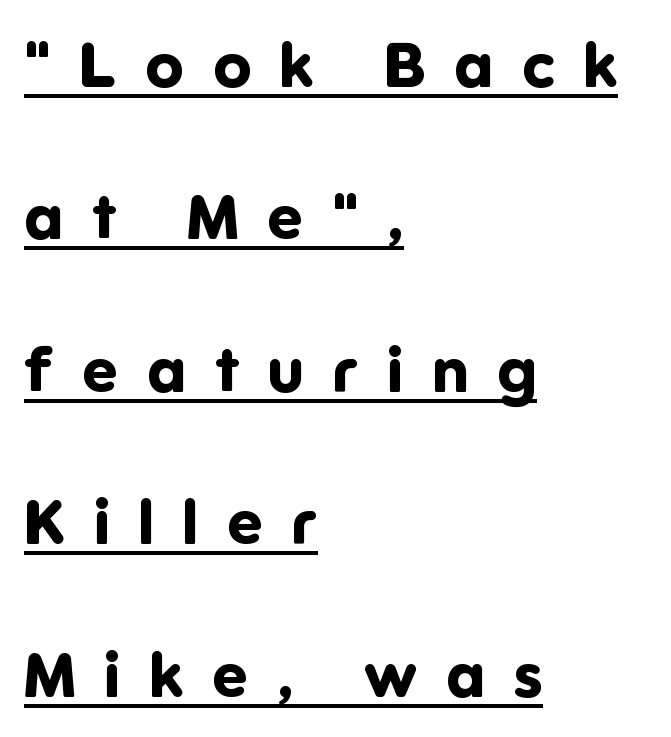
The image shows 63 px bold sans-serif type, upright; set left-aligned, loose line spacing (2.42x), unusually wide letter spacing (+0.46 em), underlined; low stroke contrast and a medium x-height.
